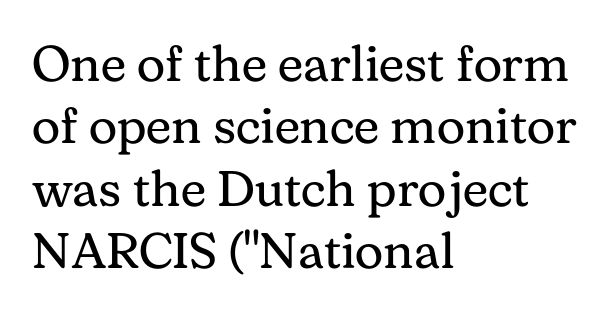
Q: Is the text bold? A: No.
Q: Is the text italic (slanted)? A: No, it is upright.
Q: Is the typeface a serif or a sans-serif typeface? A: Serif.
Q: Is the text underlined? A: No.
Q: How is the paragraph aligned? A: Left-aligned.
Q: Is the spacing between letters normal or unusually wide? A: Normal.
Q: Is the spacing between lines tight, normal or loose? A: Normal.
Q: Width (condensed, normal, or wide)? A: Normal.
Q: Stroke contrast? A: Medium.
Q: x-height? A: Medium.
Q: Monospaced? A: No.
